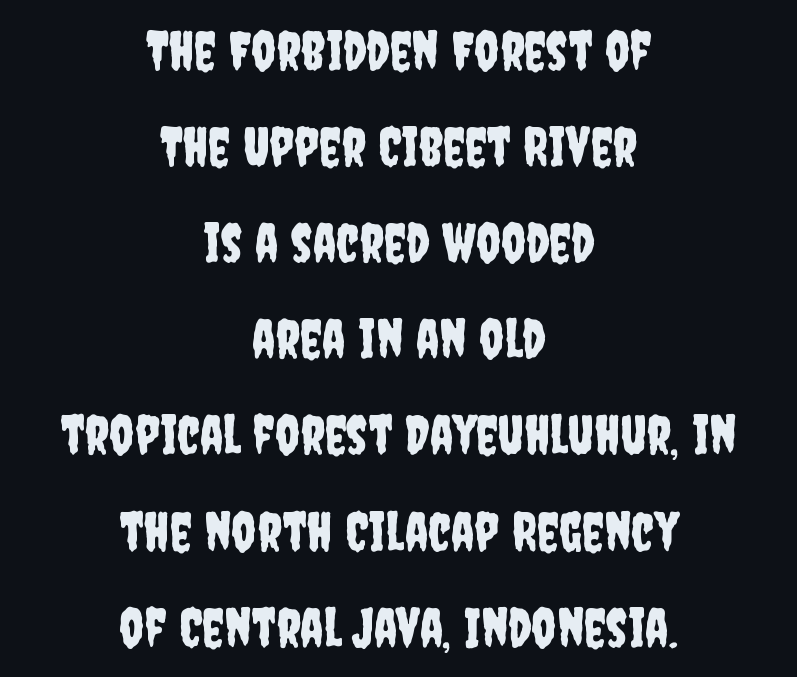
A clean baseline with only descenders dipping below it. Short and long lines alike share a common midpoint. When letters stand straight like this, we call the style roman or upright. The tracking reads as untouched default to a designer's eye.
